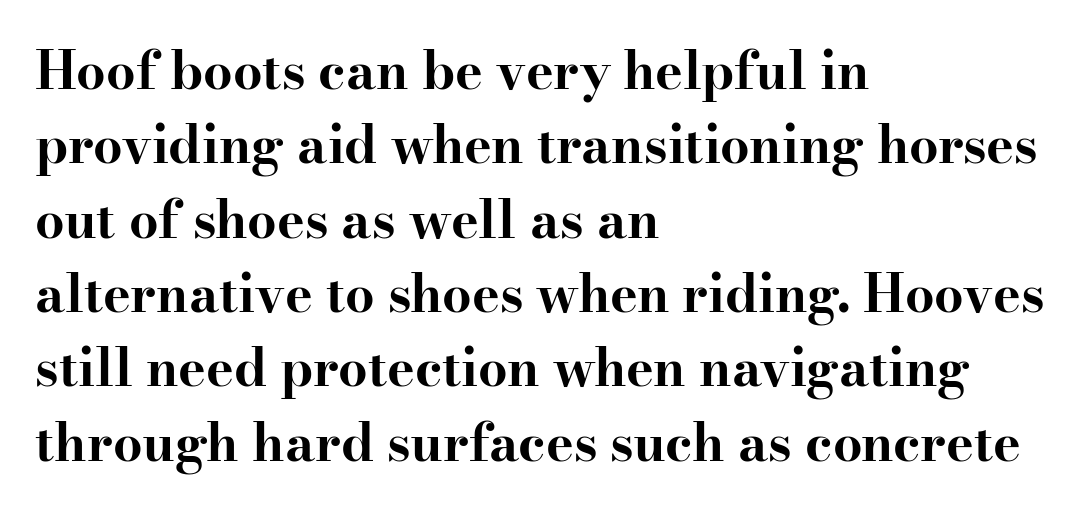
Q: Is the text bold? A: Yes.
Q: Is the text italic (slanted)? A: No, it is upright.
Q: Is the typeface a serif or a sans-serif typeface? A: Serif.
Q: Is the text underlined? A: No.
Q: How is the paragraph aligned? A: Left-aligned.
Q: Is the spacing between letters normal or unusually wide? A: Normal.
Q: Is the spacing between lines tight, normal or loose? A: Normal.
Q: Width (condensed, normal, or wide)? A: Wide.
Q: Stroke contrast? A: High.
Q: x-height? A: Small.
Q: Monospaced? A: No.
